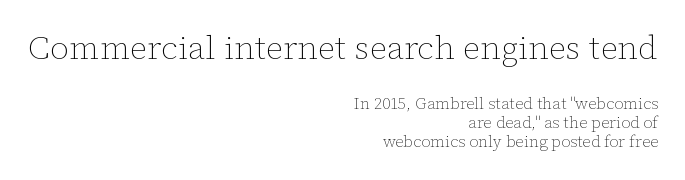
{"italic": "no", "bold": "no", "weight": "thin", "width": "normal", "stroke_contrast": "low", "x_height": "medium", "monospaced": "no", "underline": "no", "align": "right", "line_spacing_ratio": 1.19, "letter_spacing": "normal", "letter_spacing_em": 0.0, "larger_block": "first", "size_ratio": 2.06, "glyph_px": 33}
